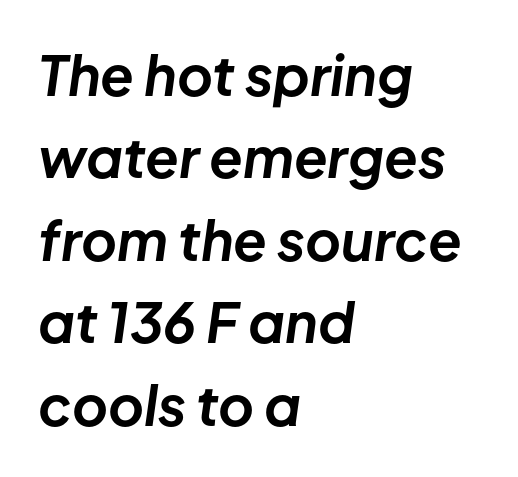
The zone under the glyphs is completely vacant. A typesetter would call this proportional, since set widths differ per character. Students, note that the glyphs here touch the page at normal intervals. Slant detected: the letters are inclined.
